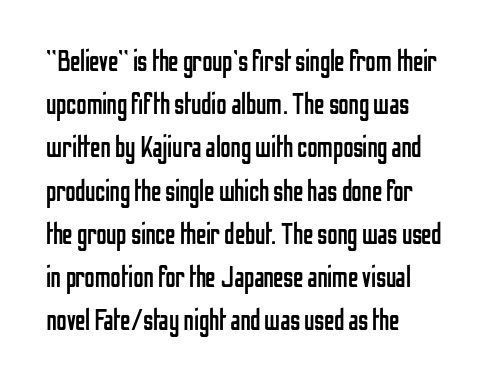
{"serif": "no", "italic": "no", "bold": "no", "weight": "regular", "width": "condensed", "stroke_contrast": "low", "x_height": "medium", "monospaced": "no", "underline": "no", "align": "left", "line_spacing": "normal", "line_spacing_ratio": 1.49, "letter_spacing": "normal", "letter_spacing_em": 0.0, "glyph_px": 29}
